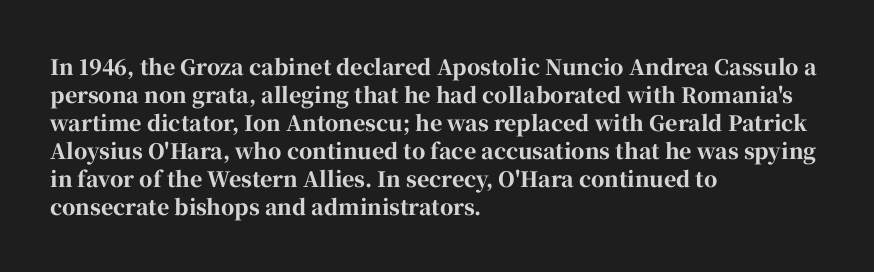
The image shows 21 px bold type, upright; set left-aligned, normal line spacing (1.33x), normal letter spacing, not underlined.
